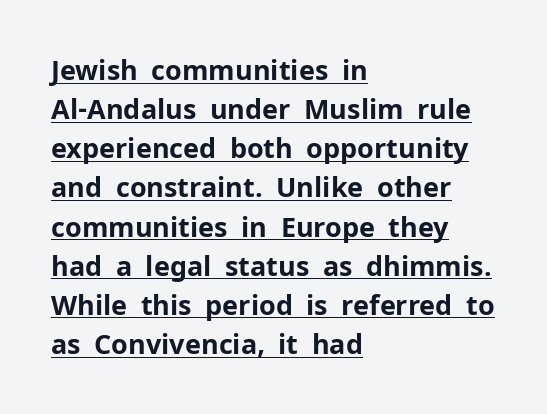
The image shows 27 px bold type, upright; set left-aligned, normal line spacing (1.45x), normal letter spacing, underlined.
